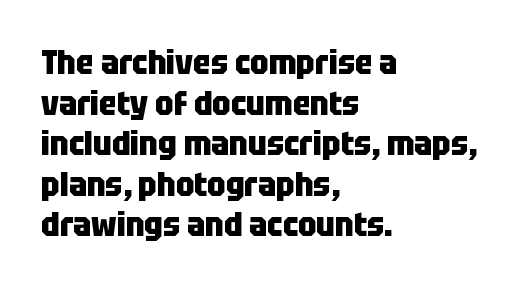
The face used here is rendered with its standard letterfit. These words are printed bold, with thick strokes throughout. A classic flush-left, rag-right setting is used for this passage. Nobody drew a line under any word here.
